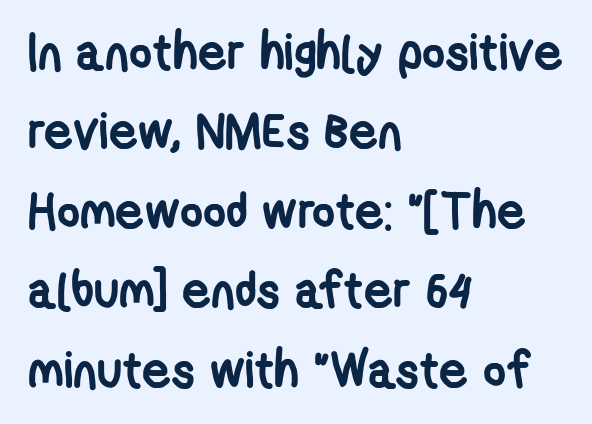
{"serif": "no", "bold": "yes", "weight": "semibold", "width": "condensed", "stroke_contrast": "low", "x_height": "medium", "monospaced": "no", "underline": "no", "align": "left", "line_spacing": "normal", "line_spacing_ratio": 1.59, "letter_spacing": "normal", "letter_spacing_em": 0.0, "glyph_px": 50}
